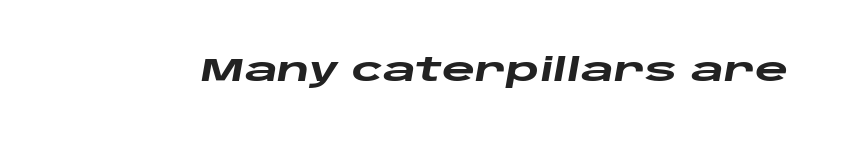
{"italic": "yes", "lean": "right", "slant_degrees": 10, "bold": "yes", "weight": "heavy", "width": "wide", "stroke_contrast": "low", "x_height": "large", "monospaced": "no", "underline": "no", "letter_spacing": "normal", "letter_spacing_em": 0.0, "glyph_px": 32}
